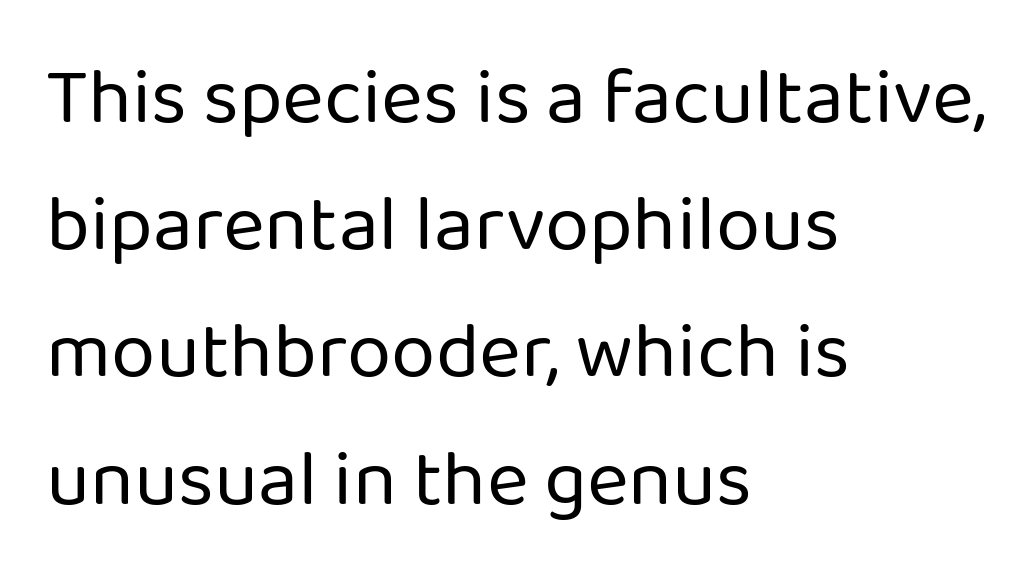
{"serif": "no", "italic": "no", "bold": "no", "weight": "regular", "width": "normal", "stroke_contrast": "low", "x_height": "medium", "monospaced": "no", "underline": "no", "align": "left", "line_spacing": "normal", "line_spacing_ratio": 1.59, "letter_spacing": "normal", "letter_spacing_em": 0.0, "glyph_px": 80}
